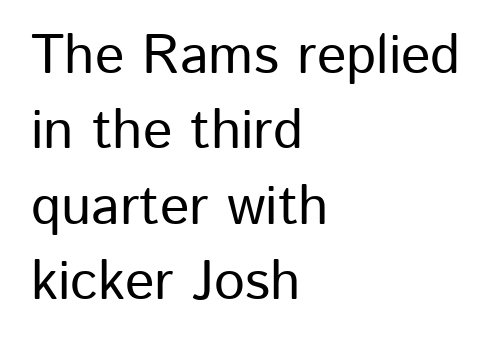
The image shows 55 px sans-serif type, upright; set left-aligned, normal line spacing (1.37x), normal letter spacing, not underlined; low stroke contrast and a medium x-height.
